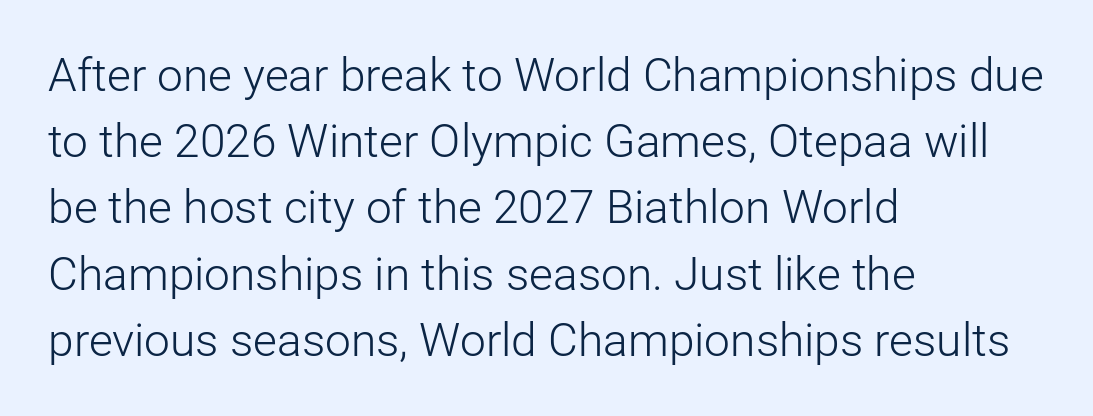
Q: Is the text bold? A: No.
Q: Is the text italic (slanted)? A: No, it is upright.
Q: Is the typeface a serif or a sans-serif typeface? A: Sans-serif.
Q: Is the text underlined? A: No.
Q: How is the paragraph aligned? A: Left-aligned.
Q: Is the spacing between letters normal or unusually wide? A: Normal.
Q: Is the spacing between lines tight, normal or loose? A: Normal.
Q: Width (condensed, normal, or wide)? A: Normal.
Q: Stroke contrast? A: Low.
Q: x-height? A: Medium.
Q: Monospaced? A: No.
